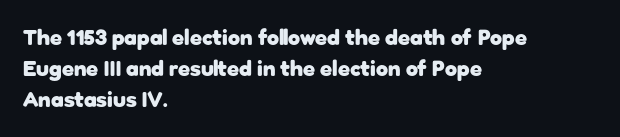
{"italic": "no", "bold": "yes", "underline": "no", "align": "left", "line_spacing": "normal", "line_spacing_ratio": 1.41, "letter_spacing": "normal", "letter_spacing_em": 0.0, "glyph_px": 22}
